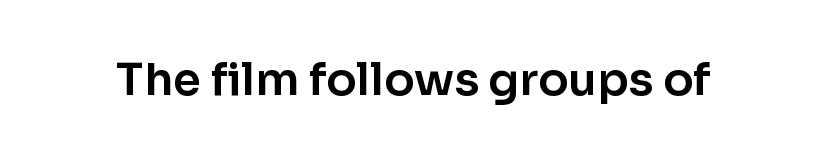
Q: Is the text italic (slanted)? A: No, it is upright.
Q: Is the typeface a serif or a sans-serif typeface? A: Sans-serif.
Q: Is the text underlined? A: No.
Q: Is the spacing between letters normal or unusually wide? A: Normal.
Q: Width (condensed, normal, or wide)? A: Normal.
Q: Stroke contrast? A: Low.
Q: x-height? A: Medium.
Q: Monospaced? A: No.
